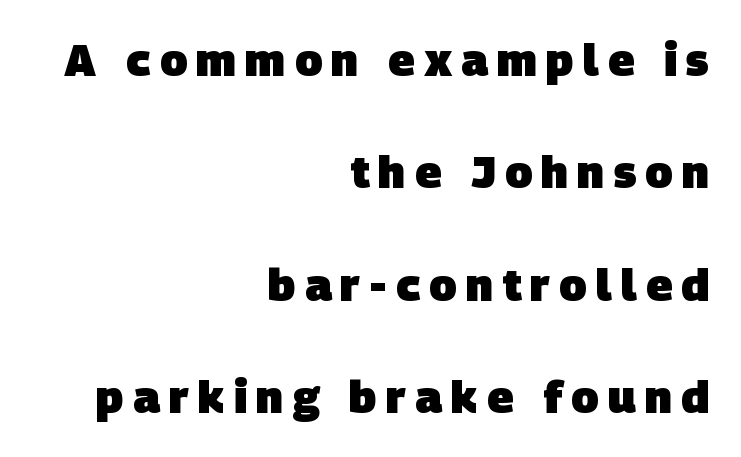
{"serif": "no", "bold": "yes", "weight": "heavy", "width": "normal", "stroke_contrast": "low", "x_height": "large", "monospaced": "no", "underline": "no", "align": "right", "line_spacing": "loose", "line_spacing_ratio": 2.5, "letter_spacing": "wide", "letter_spacing_em": 0.2, "glyph_px": 45}
